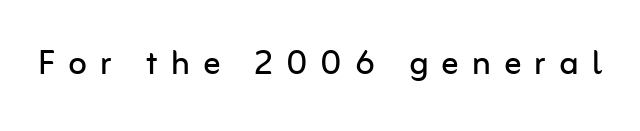
The image shows 43 px regular-weight sans-serif type, upright; set unusually wide letter spacing (+0.3 em), not underlined; low stroke contrast and a medium x-height.
